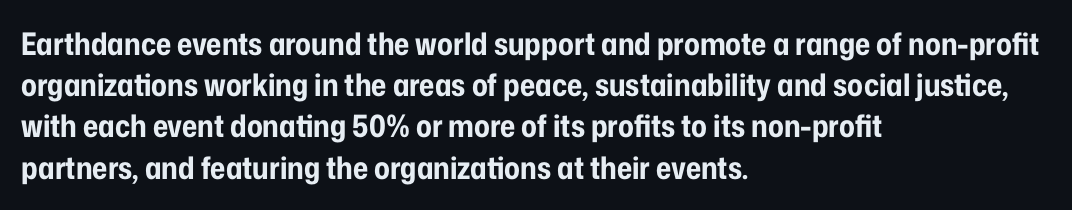
{"serif": "no", "italic": "no", "bold": "yes", "weight": "bold", "width": "condensed", "stroke_contrast": "low", "x_height": "medium", "monospaced": "no", "underline": "no", "align": "left", "line_spacing": "normal", "line_spacing_ratio": 1.33, "letter_spacing": "normal", "letter_spacing_em": 0.0, "glyph_px": 31}
